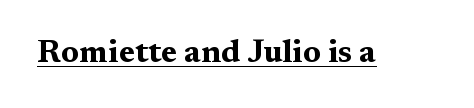
The image shows 33 px bold, wide serif type, upright; set normal letter spacing, underlined; medium stroke contrast and a medium x-height.
